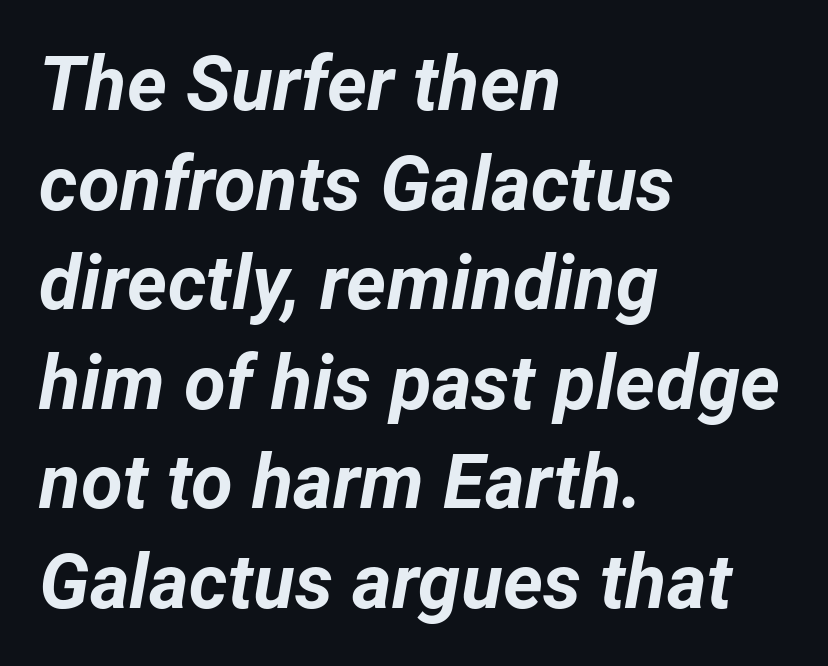
Q: Is the text bold? A: Yes.
Q: Is the text italic (slanted)? A: Yes, it leans right by about 12 degrees.
Q: Is the text underlined? A: No.
Q: How is the paragraph aligned? A: Left-aligned.
Q: Is the spacing between letters normal or unusually wide? A: Normal.
Q: Is the spacing between lines tight, normal or loose? A: Normal.
Q: Width (condensed, normal, or wide)? A: Normal.
Q: Stroke contrast? A: Low.
Q: x-height? A: Medium.
Q: Monospaced? A: No.
